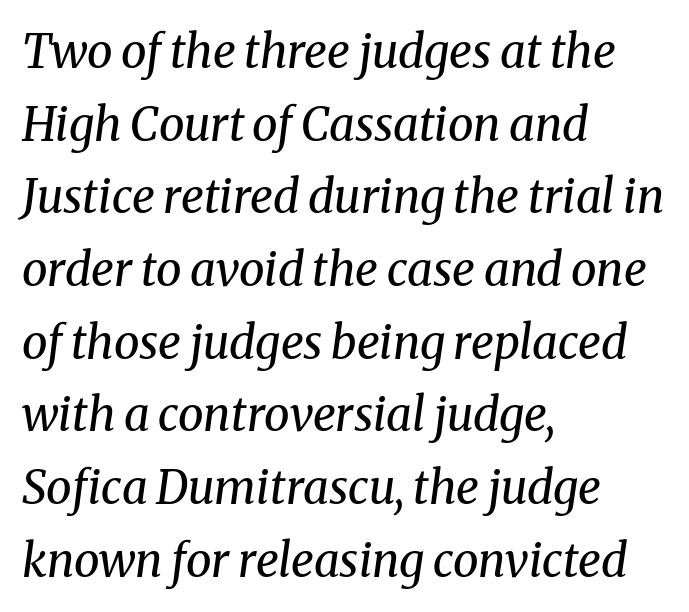
Proportional: the letters do not fall into vertical columns. Each row of text sits above clean, open space. In terms of letterform style, serifs are clearly present. Is there much room between lines? A standard amount, neither cramped nor airy.
